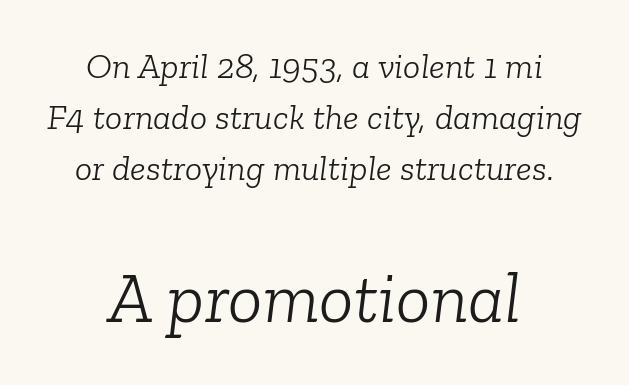
The image shows 72 px light serif type, italic (leaning right); set centered, normal line spacing (1.41x), normal letter spacing, not underlined; the second (bottom) block is 2.0x larger; low stroke contrast and a medium x-height.
